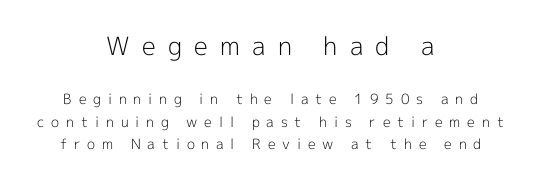
The image shows 25 px text type, upright; set centered, normal line spacing (1.61x), unusually wide letter spacing (+0.49 em), not underlined; the first (top) block is 1.79x larger.
